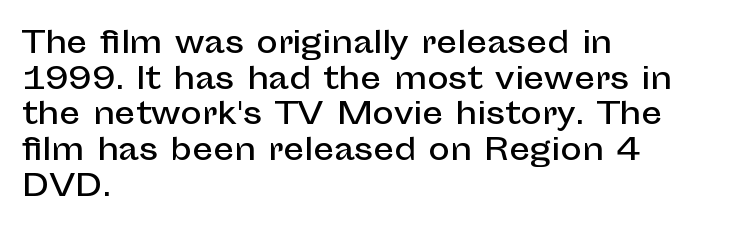
{"serif": "no", "italic": "no", "width": "normal", "stroke_contrast": "low", "x_height": "medium", "monospaced": "no", "underline": "no", "align": "left", "line_spacing_ratio": 1.23, "letter_spacing": "normal", "letter_spacing_em": 0.0, "glyph_px": 29}
